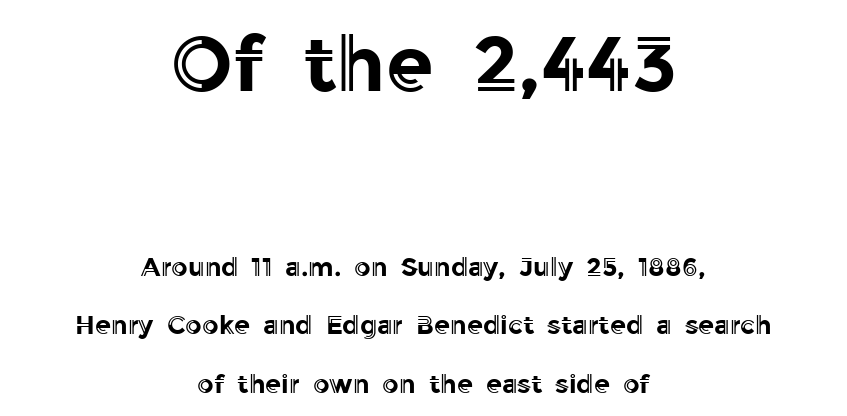
Q: Is the text italic (slanted)? A: No, it is upright.
Q: Is the text underlined? A: No.
Q: How is the paragraph aligned? A: Centered.
Q: Is the spacing between letters normal or unusually wide? A: Normal.
Q: Is the spacing between lines tight, normal or loose? A: Loose.
Q: Which block of text is set in a larger size, the first (top) or the second (bottom)? A: The first (top) one.
Q: Width (condensed, normal, or wide)? A: Normal.
Q: x-height? A: Medium.
Q: Monospaced? A: No.
